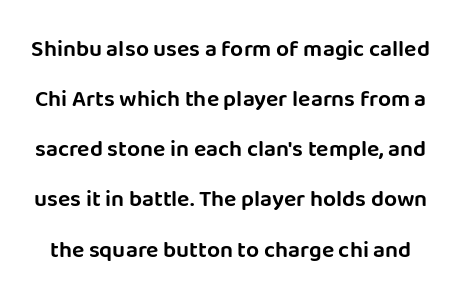
The image shows 23 px text type, upright; set loose line spacing (2.18x), normal letter spacing, not underlined.
